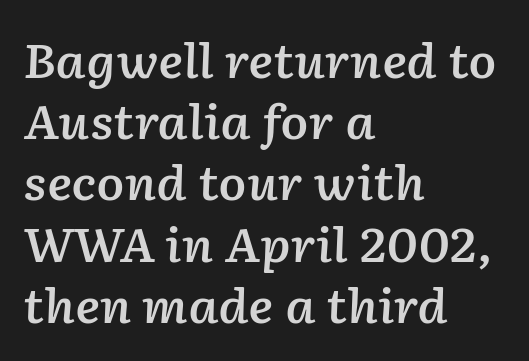
{"italic": "yes", "lean": "right", "slant_degrees": 2, "bold": "semi", "weight": "semibold", "width": "normal", "stroke_contrast": "low", "x_height": "medium", "monospaced": "no", "underline": "no", "align": "left", "line_spacing": "normal", "line_spacing_ratio": 1.33, "letter_spacing": "normal", "letter_spacing_em": 0.0, "glyph_px": 46}
